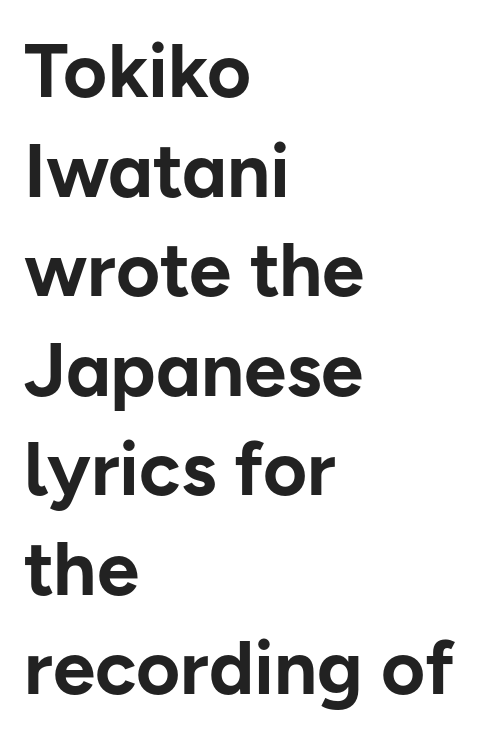
Q: Is the text bold? A: Yes.
Q: Is the text italic (slanted)? A: No, it is upright.
Q: Is the typeface a serif or a sans-serif typeface? A: Sans-serif.
Q: Is the text underlined? A: No.
Q: How is the paragraph aligned? A: Left-aligned.
Q: Is the spacing between letters normal or unusually wide? A: Normal.
Q: Is the spacing between lines tight, normal or loose? A: Normal.
Q: Width (condensed, normal, or wide)? A: Normal.
Q: Stroke contrast? A: Low.
Q: x-height? A: Medium.
Q: Monospaced? A: No.
